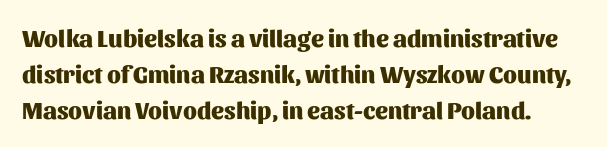
{"italic": "no", "bold": "yes", "underline": "no", "line_spacing": "normal", "line_spacing_ratio": 1.51, "letter_spacing": "normal", "letter_spacing_em": 0.0, "glyph_px": 24}
